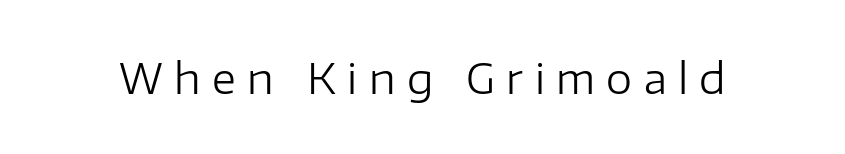
The image shows 42 px regular-weight sans-serif type, upright; set unusually wide letter spacing (+0.27 em), not underlined; low stroke contrast and a medium x-height.
